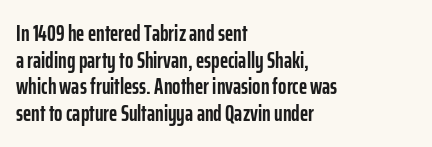
The image shows 22 px bold type, upright; set left-aligned, line spacing 1.21x, normal letter spacing, not underlined.
